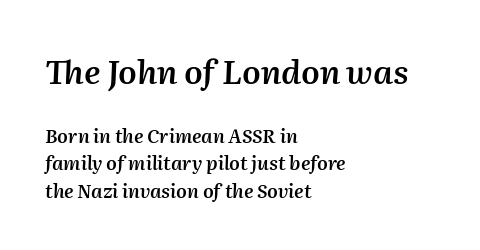
There's an unmistakable incline to the writing here. A fair bit of extra ink — the face is semibold, not bold. The tracking reads as untouched default to a designer's eye. Type size steps down from the first block to the second. A typesetter would call this proportional, since set widths differ per character.
